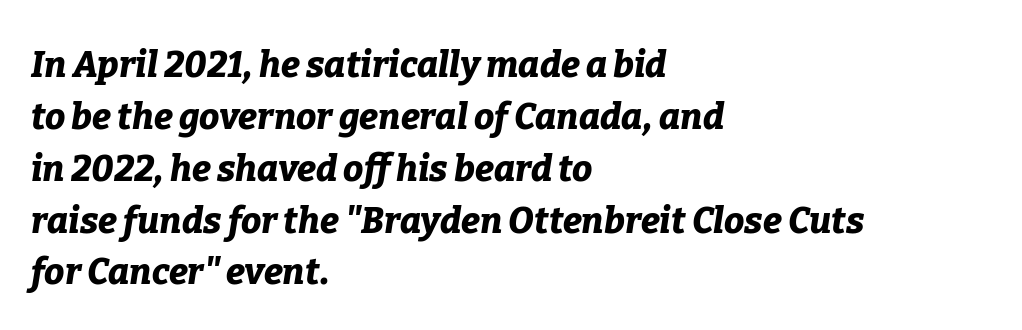
{"italic": "yes", "lean": "right", "slant_degrees": 9, "bold": "yes", "weight": "bold", "width": "normal", "stroke_contrast": "low", "x_height": "medium", "monospaced": "no", "underline": "no", "align": "left", "line_spacing": "normal", "line_spacing_ratio": 1.44, "letter_spacing": "normal", "letter_spacing_em": 0.0, "glyph_px": 36}
